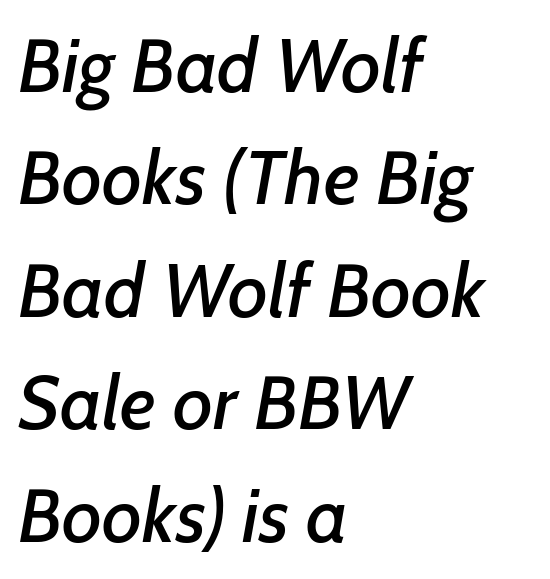
The specimen omits any rule beneath the text block's lines. Nope, no serifs anywhere on these letters. Short and long lines alike share a common starting point at left. Each letter keeps its own natural width here, so spacing adapts to shape. Evenly set lines give the paragraph a standard silhouette. Standard letterfit; no display-style spreading of the glyphs.
